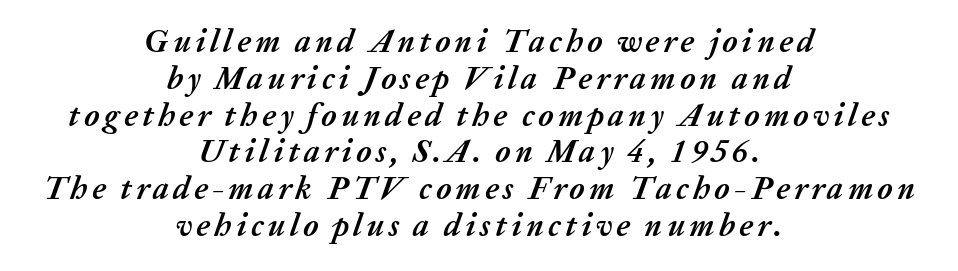
The passage shown is emphatically bold. These lines are rendered in a variable-pitch font. The rendering applies a slant to the glyphs. Glance below the letters and you will spot only blank space. A student would call this center alignment; a typographer would say set centered. In terms of leading, this rendering errs on the cramped side.
